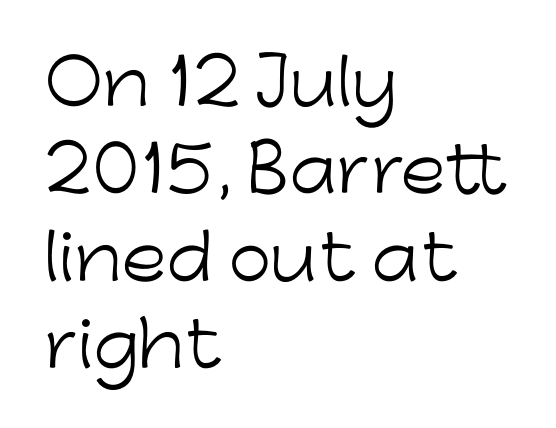
Which margin do the lines hug? The left one — the right edge is uneven. The line texture is even and compact thanks to regular tracking. Evenly set lines give the paragraph a standard silhouette. The characters display no serif detailing; their extremities are plain. Does the lettering tilt? It doesn't — this is upright. Each letter keeps its own natural width here, so spacing adapts to shape.
